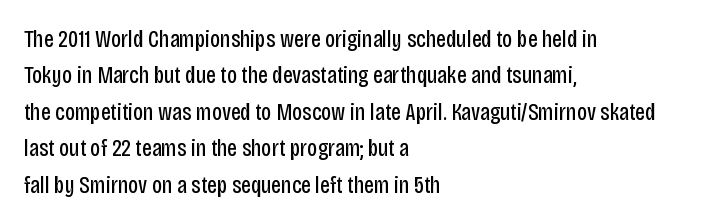
The image shows 24 px text type, upright; set left-aligned, normal line spacing (1.52x), normal letter spacing, not underlined.
